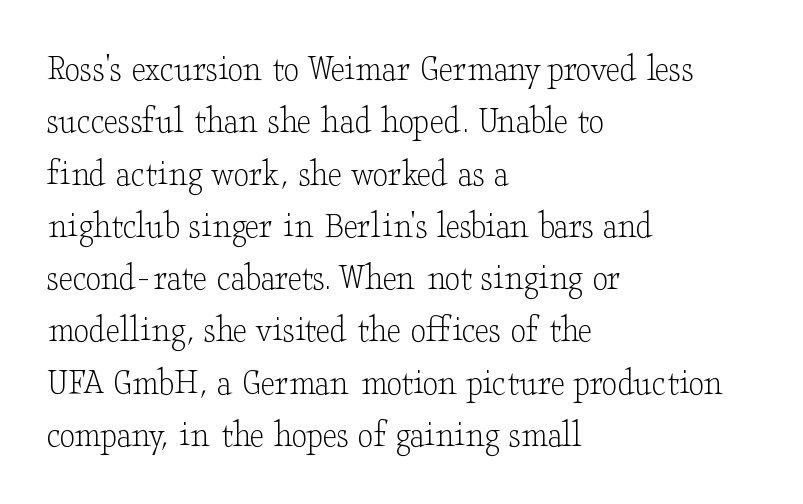
Q: Is the text bold? A: No.
Q: Is the text italic (slanted)? A: No, it is upright.
Q: Is the typeface a serif or a sans-serif typeface? A: Serif.
Q: Is the text underlined? A: No.
Q: How is the paragraph aligned? A: Left-aligned.
Q: Is the spacing between letters normal or unusually wide? A: Normal.
Q: Is the spacing between lines tight, normal or loose? A: Normal.
Q: Width (condensed, normal, or wide)? A: Wide.
Q: Stroke contrast? A: Low.
Q: x-height? A: Small.
Q: Monospaced? A: No.
